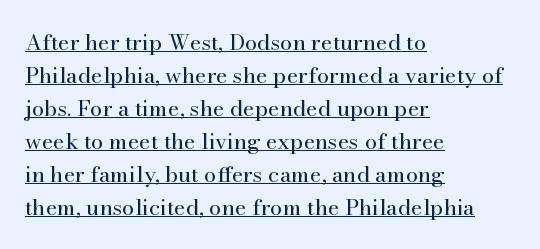
The image shows 22 px text type, upright; set left-aligned, normal line spacing (1.5x), normal letter spacing, underlined.
